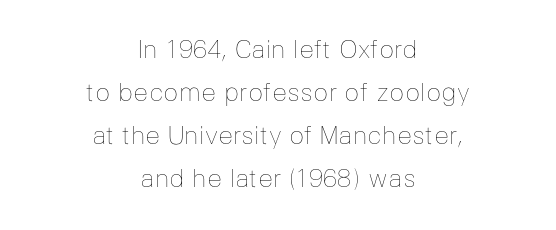
The image shows 25 px text type, upright; set centered, line spacing 1.72x, normal letter spacing, not underlined.
